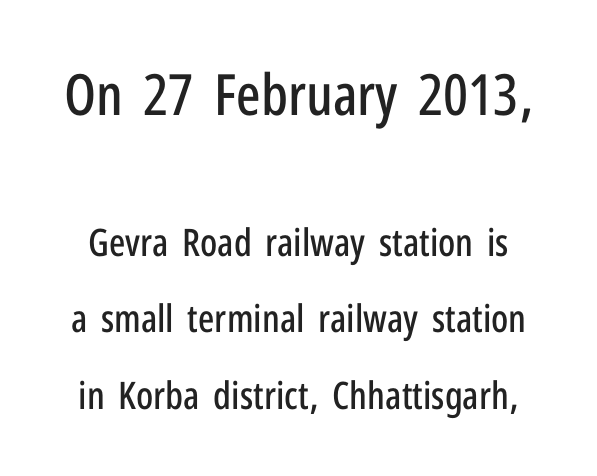
The image shows 57 px condensed sans-serif type, upright; set loose line spacing (2.02x), normal letter spacing, not underlined; the first (top) block is 1.5x larger; low stroke contrast and a medium x-height.
